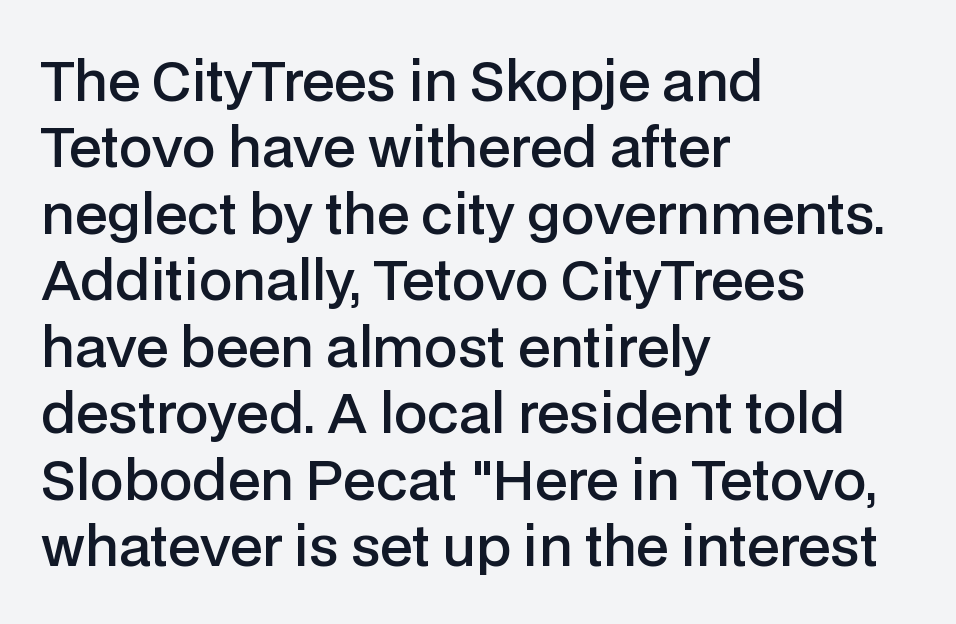
Q: Is the text bold? A: Semi-bold.
Q: Is the text italic (slanted)? A: No, it is upright.
Q: Is the typeface a serif or a sans-serif typeface? A: Sans-serif.
Q: Is the text underlined? A: No.
Q: How is the paragraph aligned? A: Left-aligned.
Q: Is the spacing between letters normal or unusually wide? A: Normal.
Q: Width (condensed, normal, or wide)? A: Normal.
Q: Stroke contrast? A: Low.
Q: x-height? A: Medium.
Q: Monospaced? A: No.
